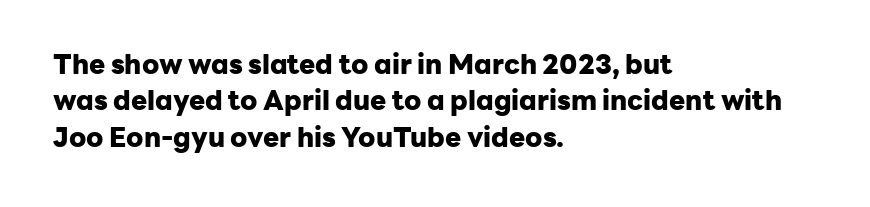
{"italic": "no", "bold": "yes", "underline": "no", "align": "left", "line_spacing": "normal", "line_spacing_ratio": 1.35, "letter_spacing": "normal", "letter_spacing_em": 0.0, "glyph_px": 27}
